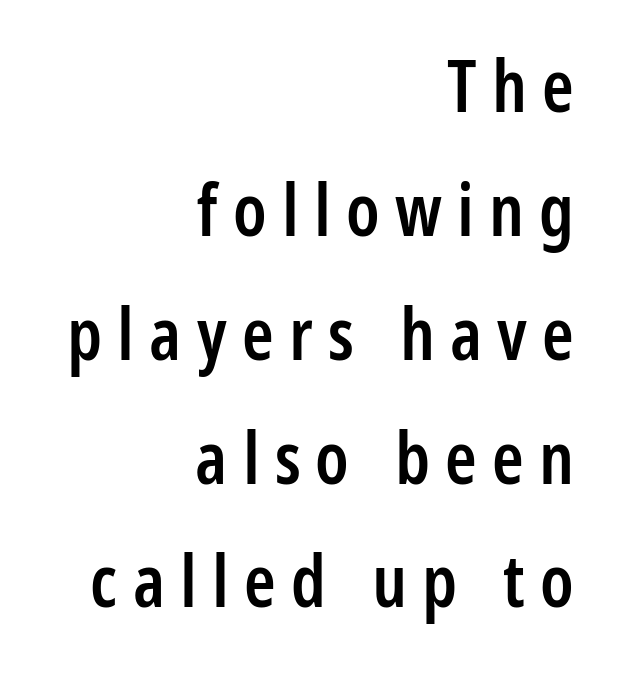
{"serif": "no", "italic": "no", "bold": "semi", "weight": "semibold", "width": "condensed", "stroke_contrast": "low", "x_height": "medium", "monospaced": "no", "underline": "no", "align": "right", "line_spacing_ratio": 1.72, "letter_spacing": "wide", "letter_spacing_em": 0.21, "glyph_px": 72}
